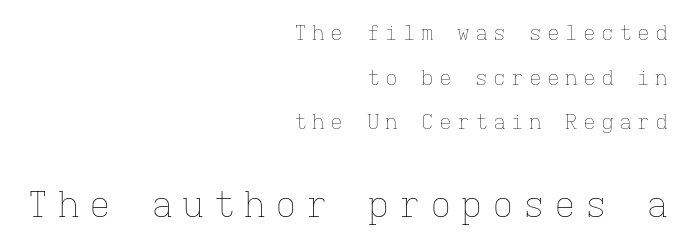
{"italic": "no", "bold": "no", "weight": "thin", "width": "normal", "stroke_contrast": "low", "x_height": "medium", "monospaced": "yes", "underline": "no", "align": "right", "line_spacing": "loose", "line_spacing_ratio": 2.13, "letter_spacing": "wide", "letter_spacing_em": 0.26, "larger_block": "second", "size_ratio": 1.71, "glyph_px": 36}
